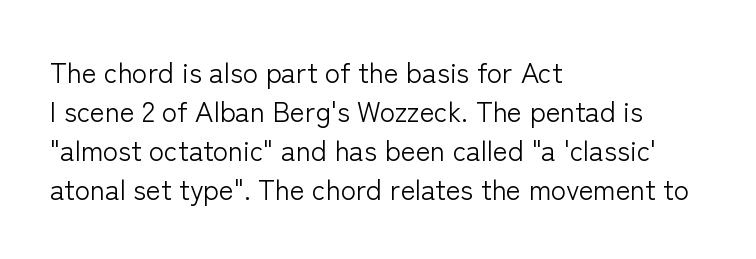
Here the glyphs are tracked normally, forming tight word shapes. Look at the bottom of the vertical strokes: they stop flat, with no serifs. A roman cut, with each character standing at attention. Reading down the column, the eye jumps a familiar distance to each next line. Underlining? Definitely not there. The letters advance in unequal steps, a hallmark of proportional type.
